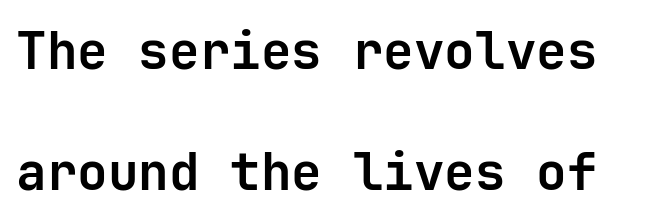
The image shows 51 px bold sans-serif type, upright, monospaced; set loose line spacing (2.37x), normal letter spacing, not underlined; low stroke contrast and a medium x-height.
